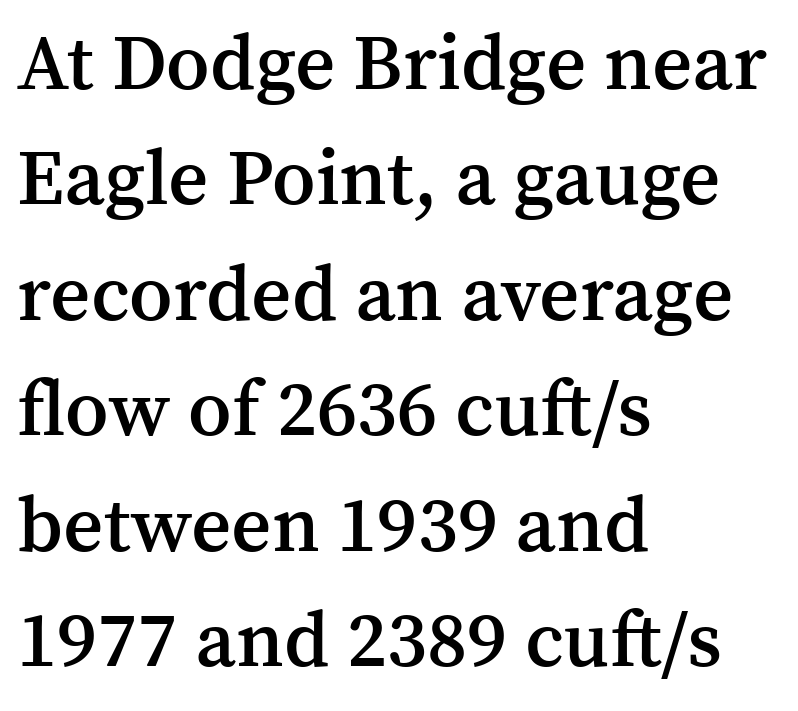
Note the varied advance widths — an 'i' is clearly narrower than an 'm'. Typeset ragged right — the left edge is the straight one. Look at the tracking — it's just the regular setting, nothing added. The letters stand upright; this is a roman face.
